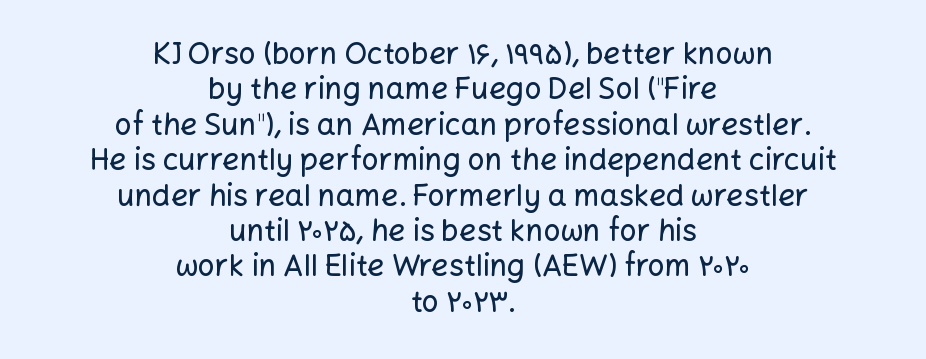
Observe the ordinary spacing: letters are neighbours, not strangers. The string is rendered with underlining switched off. The lettering stays uniformly vertical, giving the passage a roman look. Is this a fixed-width face? No — the glyphs have proportional, varying widths. A student would call this center alignment; a typographer would say set centered. The typeface chosen for these lines omits serifs.
